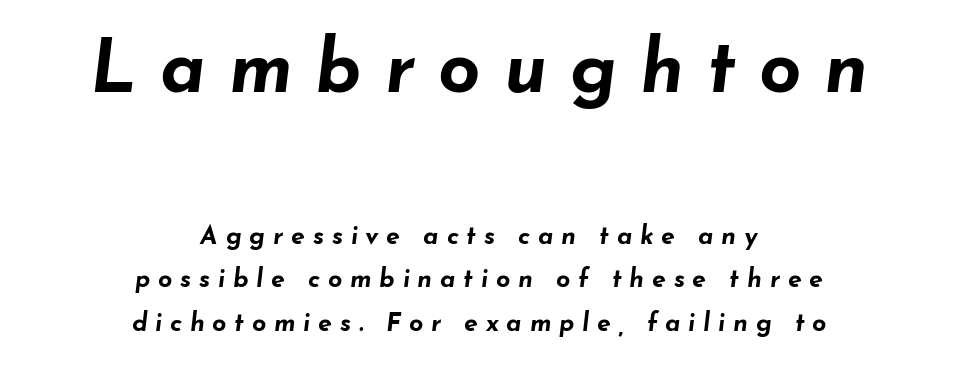
Q: Is the text bold? A: Yes.
Q: Is the text italic (slanted)? A: Yes, it leans right by about 7 degrees.
Q: Is the text underlined? A: No.
Q: How is the paragraph aligned? A: Centered.
Q: Is the spacing between letters normal or unusually wide? A: Unusually wide.
Q: Which block of text is set in a larger size, the first (top) or the second (bottom)? A: The first (top) one.
Q: Width (condensed, normal, or wide)? A: Wide.
Q: Stroke contrast? A: Low.
Q: x-height? A: Small.
Q: Monospaced? A: No.
